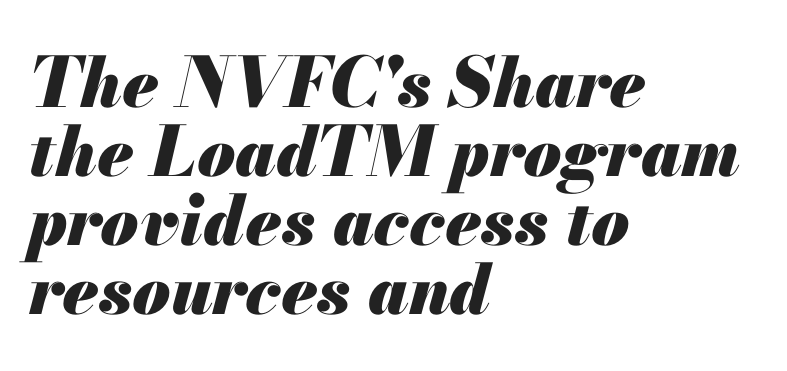
{"italic": "yes", "lean": "right", "slant_degrees": 13, "bold": "yes", "weight": "heavy", "width": "normal", "stroke_contrast": "medium", "x_height": "small", "monospaced": "no", "underline": "no", "align": "left", "line_spacing": "tight", "line_spacing_ratio": 1.0, "letter_spacing": "normal", "letter_spacing_em": 0.0, "glyph_px": 69}
